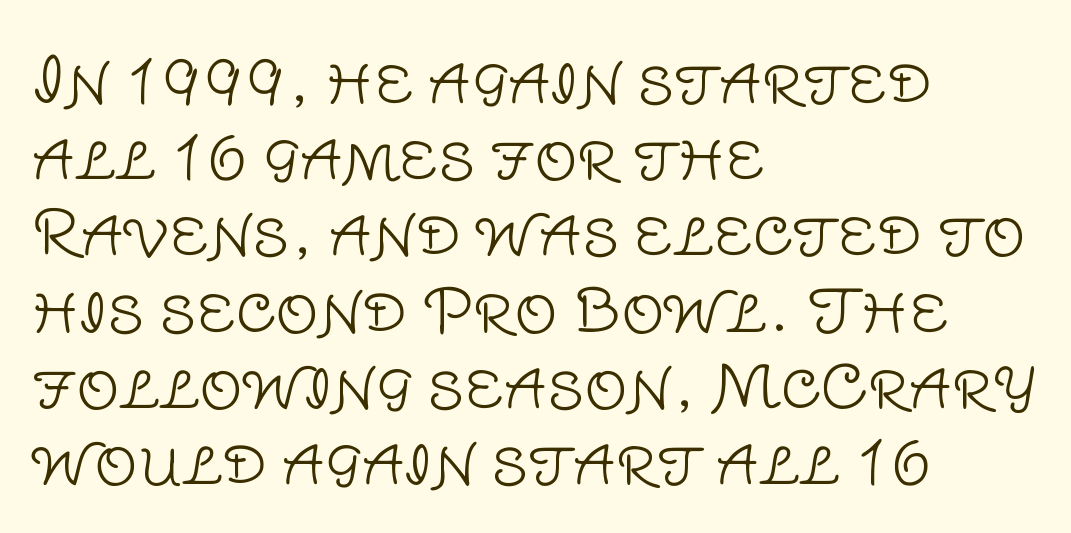
The image shows 60 px light sans-serif type; set left-aligned, normal line spacing (1.27x), normal letter spacing, not underlined; low stroke contrast and a large x-height.
